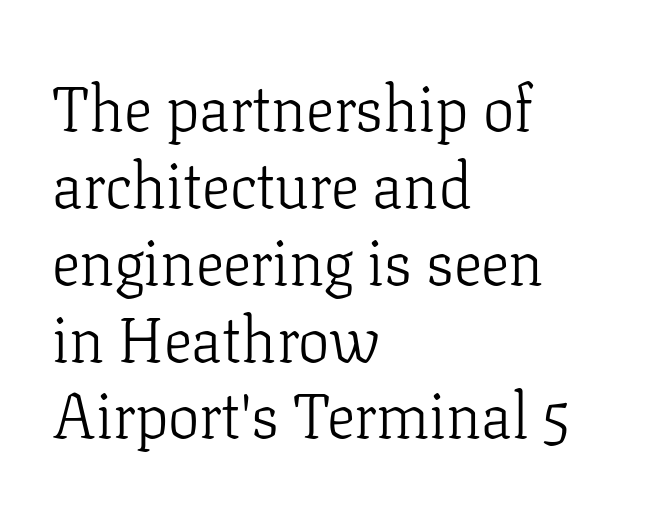
{"serif": "yes", "italic": "no", "bold": "no", "weight": "light", "width": "normal", "stroke_contrast": "low", "x_height": "medium", "monospaced": "no", "underline": "no", "align": "left", "line_spacing_ratio": 1.22, "letter_spacing": "normal", "letter_spacing_em": 0.0, "glyph_px": 63}
